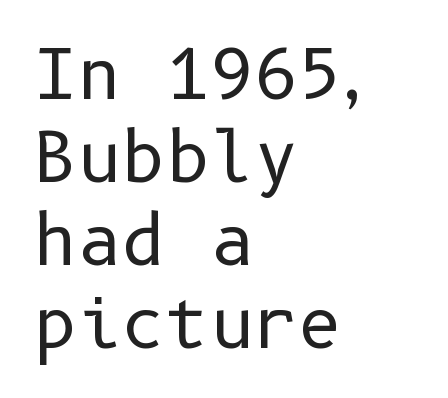
The paragraph shown leans on its left margin. The passage shown has conventional tracking throughout. Clear beneath every line of the passage. Style check: upright. The face looks like a standard text weight, possibly lighter. Typographically, this falls in the sans-serif category.
